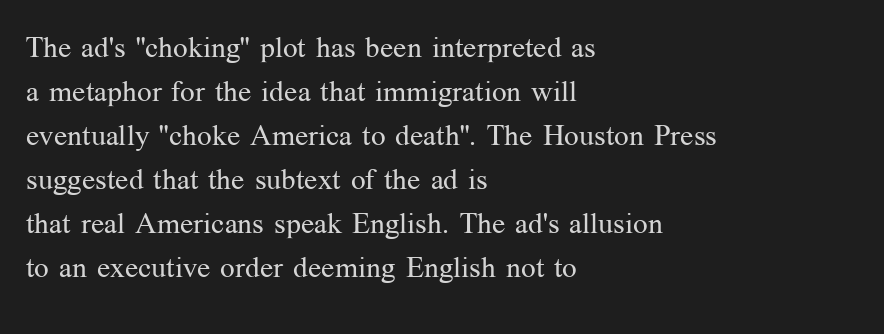
Q: Is the text bold? A: No.
Q: Is the text italic (slanted)? A: No, it is upright.
Q: Is the typeface a serif or a sans-serif typeface? A: Serif.
Q: Is the text underlined? A: No.
Q: How is the paragraph aligned? A: Left-aligned.
Q: Is the spacing between letters normal or unusually wide? A: Normal.
Q: Is the spacing between lines tight, normal or loose? A: Normal.
Q: Width (condensed, normal, or wide)? A: Normal.
Q: Stroke contrast? A: Medium.
Q: x-height? A: Medium.
Q: Monospaced? A: No.
